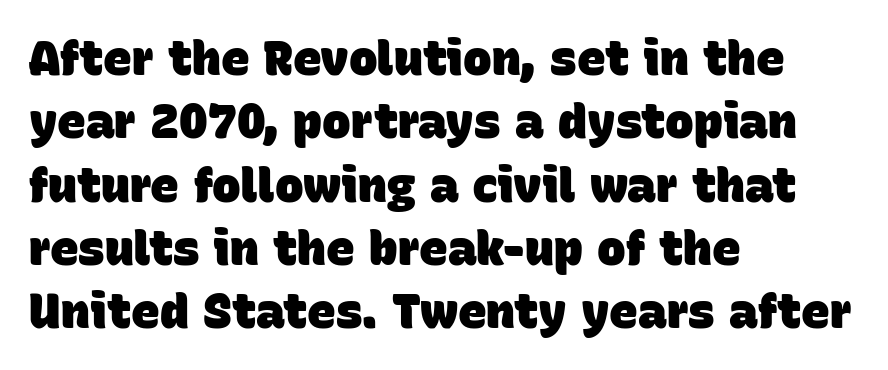
The image shows 48 px heavy sans-serif type; set left-aligned, normal line spacing (1.32x), normal letter spacing, not underlined; low stroke contrast and a large x-height.
